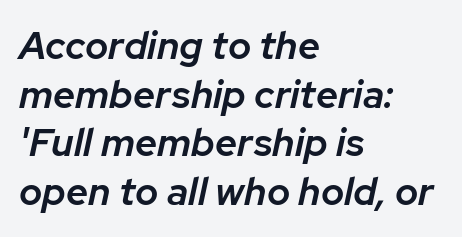
The typesetter chose a ragged-right arrangement here. Spacing between characters is what you'd get straight out of the box. Strokes here are thickened, but only to semibold level. Designer's note — italics engaged. Decoration check: the copy has no underline. Vertical spacing — default.
